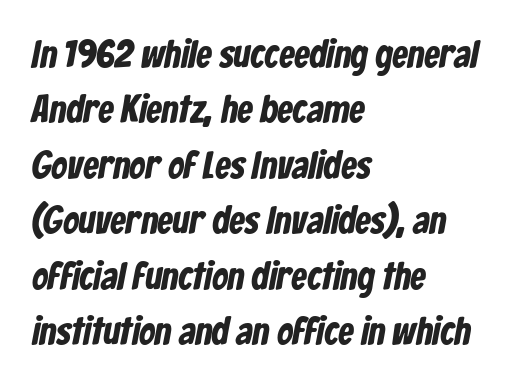
Q: Is the typeface a serif or a sans-serif typeface? A: Sans-serif.
Q: Is the text underlined? A: No.
Q: How is the paragraph aligned? A: Left-aligned.
Q: Is the spacing between letters normal or unusually wide? A: Normal.
Q: Is the spacing between lines tight, normal or loose? A: Normal.
Q: Width (condensed, normal, or wide)? A: Condensed.
Q: Stroke contrast? A: Low.
Q: x-height? A: Medium.
Q: Monospaced? A: No.
